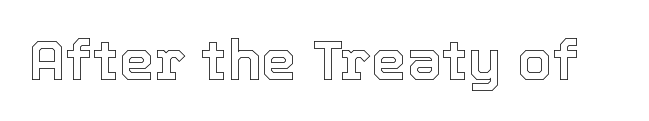
The image shows 56 px text type, upright; set normal letter spacing, not underlined; a medium x-height.
